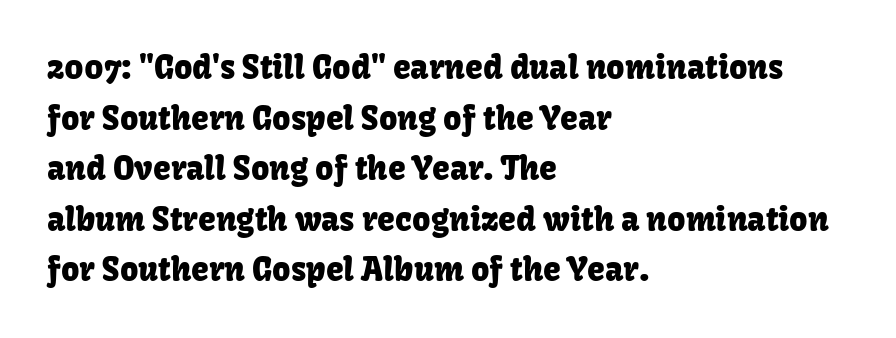
Q: Is the text italic (slanted)? A: No, it is upright.
Q: Is the typeface a serif or a sans-serif typeface? A: Sans-serif.
Q: Is the text underlined? A: No.
Q: How is the paragraph aligned? A: Left-aligned.
Q: Is the spacing between letters normal or unusually wide? A: Normal.
Q: Is the spacing between lines tight, normal or loose? A: Normal.
Q: Width (condensed, normal, or wide)? A: Normal.
Q: Stroke contrast? A: Low.
Q: x-height? A: Medium.
Q: Monospaced? A: No.
